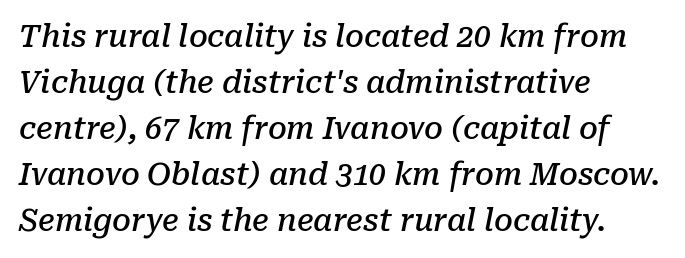
{"serif": "yes", "italic": "yes", "lean": "right", "slant_degrees": 10, "bold": "semi", "weight": "semibold", "width": "normal", "stroke_contrast": "low", "x_height": "medium", "monospaced": "no", "underline": "no", "align": "left", "line_spacing": "normal", "line_spacing_ratio": 1.53, "letter_spacing": "normal", "letter_spacing_em": 0.0, "glyph_px": 30}
